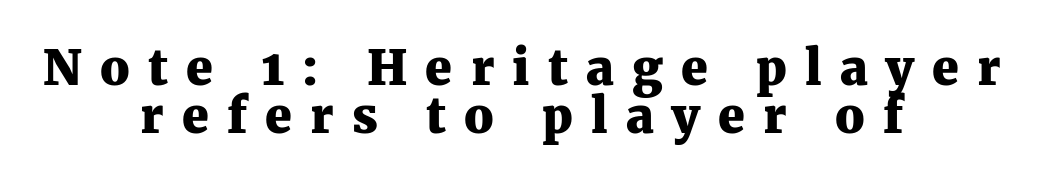
{"serif": "yes", "italic": "no", "bold": "yes", "weight": "heavy", "width": "normal", "stroke_contrast": "medium", "x_height": "medium", "monospaced": "no", "underline": "no", "align": "center", "line_spacing": "tight", "line_spacing_ratio": 0.99, "letter_spacing": "wide", "letter_spacing_em": 0.38, "glyph_px": 48}
